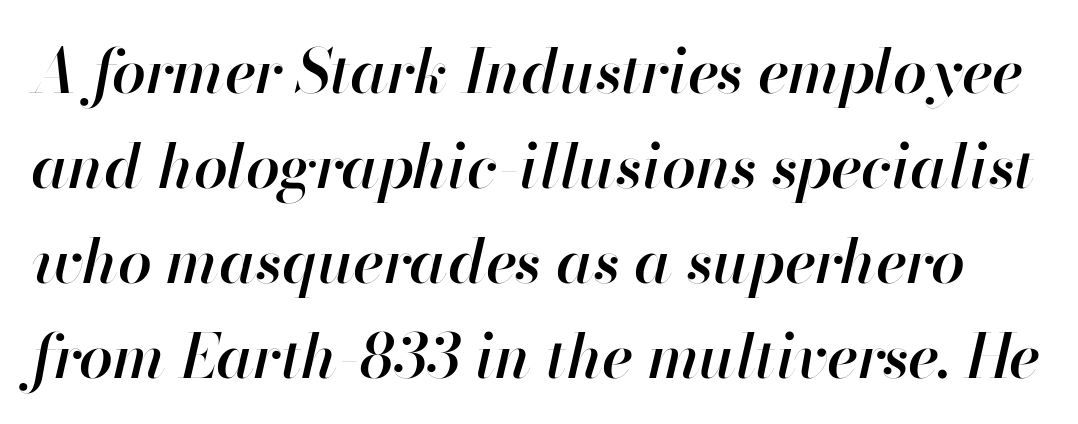
The image shows 61 px semibold type, italic (leaning right); set normal line spacing (1.56x), normal letter spacing, not underlined; high stroke contrast and a small x-height.
